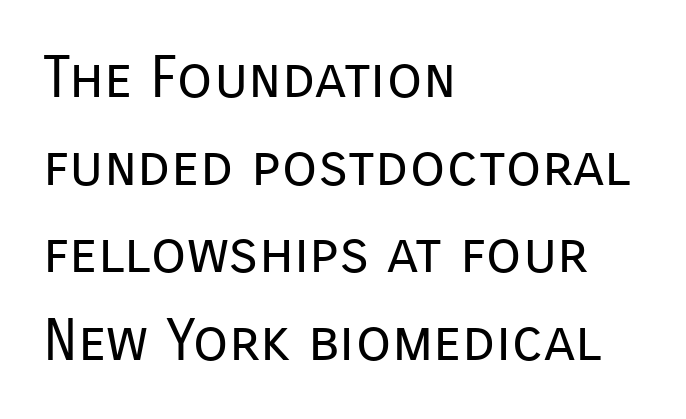
The image shows 58 px regular-weight sans-serif type, upright; set left-aligned, normal line spacing (1.51x), normal letter spacing, not underlined; low stroke contrast and a medium x-height.
